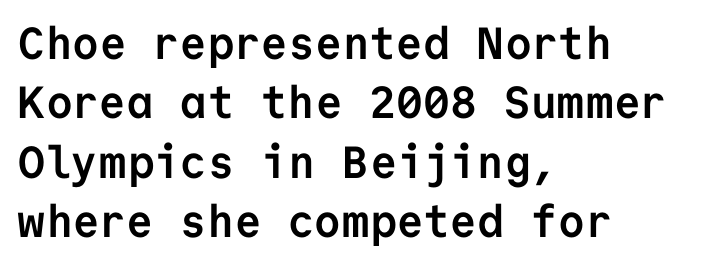
The image shows 45 px semibold sans-serif type, upright, monospaced; set left-aligned, normal line spacing (1.32x), normal letter spacing, not underlined; low stroke contrast and a medium x-height.
